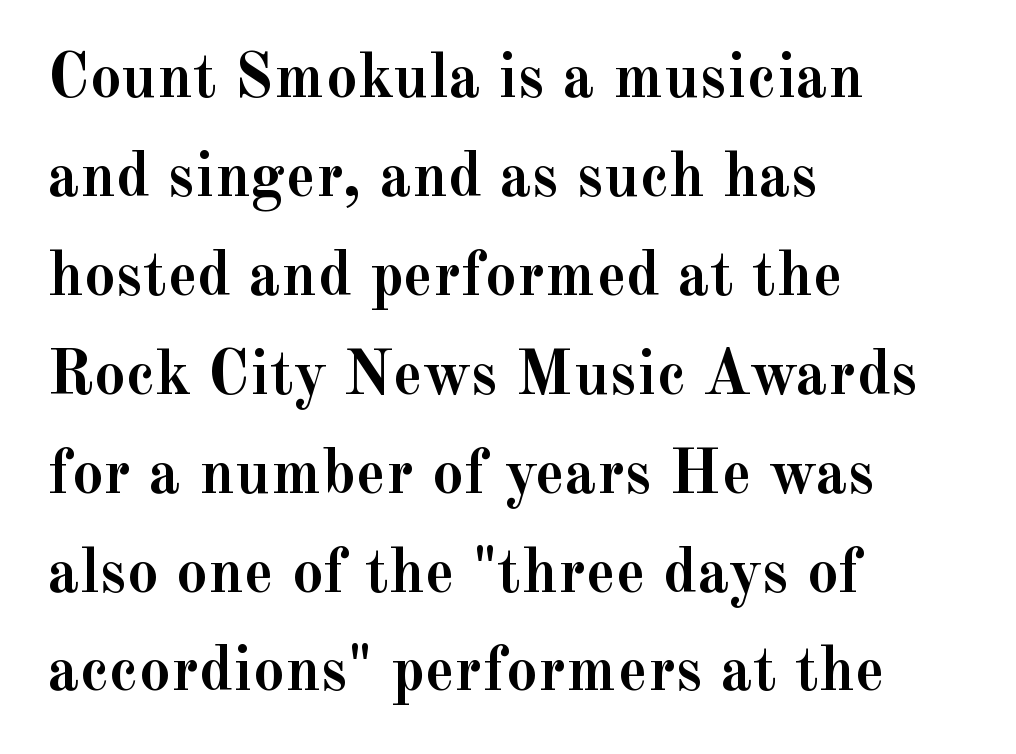
The image shows 63 px semibold serif type, upright; set left-aligned, normal line spacing (1.57x), normal letter spacing, not underlined; a small x-height.
